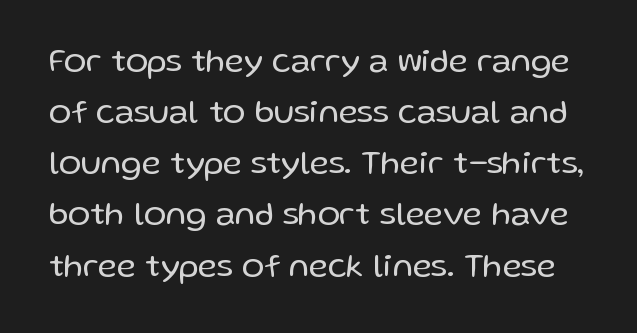
Q: Is the text bold? A: No.
Q: Is the text italic (slanted)? A: No, it is upright.
Q: Is the typeface a serif or a sans-serif typeface? A: Sans-serif.
Q: Is the text underlined? A: No.
Q: Is the spacing between letters normal or unusually wide? A: Normal.
Q: Is the spacing between lines tight, normal or loose? A: Normal.
Q: Width (condensed, normal, or wide)? A: Normal.
Q: Stroke contrast? A: Low.
Q: x-height? A: Medium.
Q: Monospaced? A: No.
